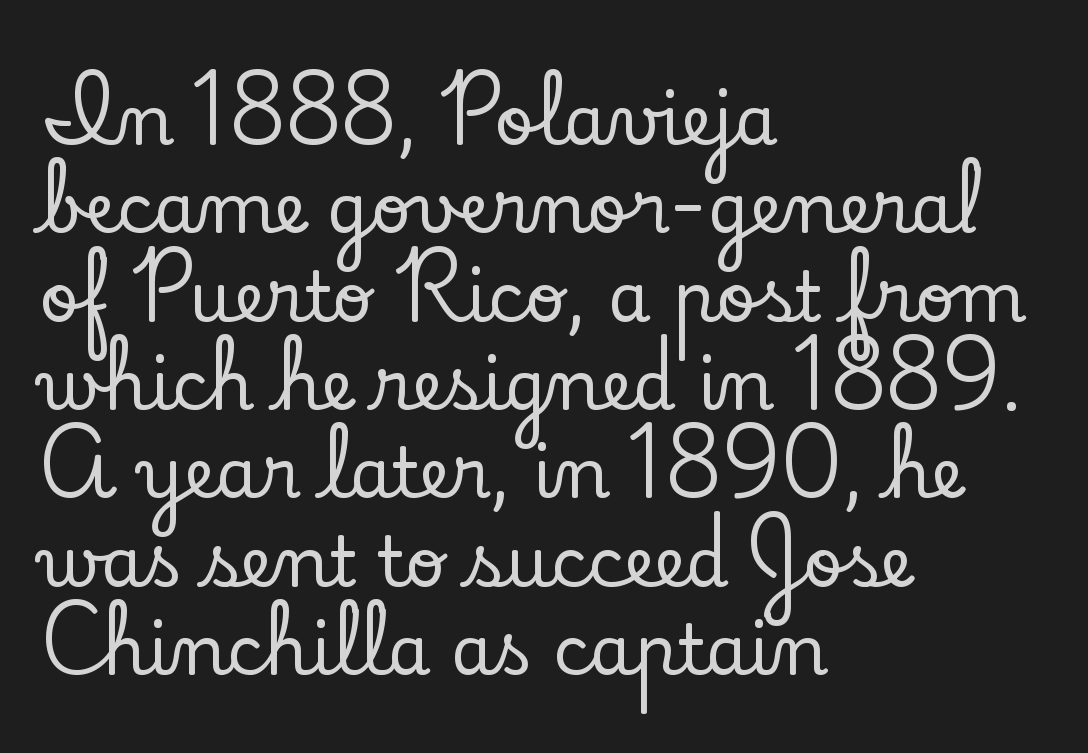
The image shows 69 px serif type, upright; set left-aligned, normal line spacing (1.28x), normal letter spacing, not underlined; low stroke contrast and a small x-height.
